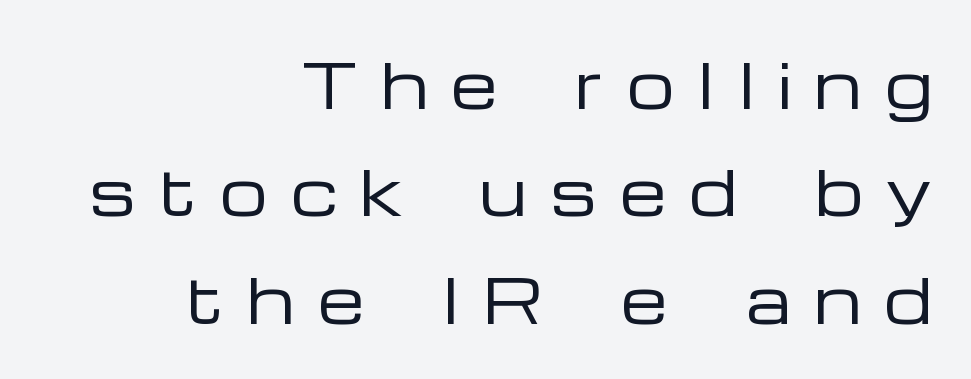
{"serif": "no", "italic": "no", "bold": "no", "weight": "regular", "width": "wide", "stroke_contrast": "low", "x_height": "medium", "monospaced": "no", "underline": "no", "align": "right", "line_spacing_ratio": 1.79, "letter_spacing": "wide", "letter_spacing_em": 0.39, "glyph_px": 60}
